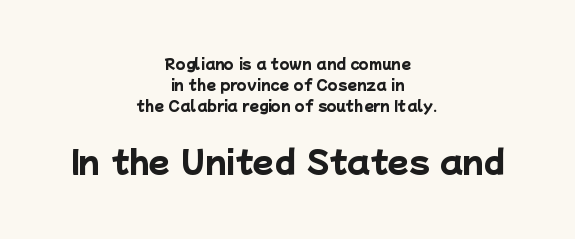
{"serif": "no", "bold": "yes", "weight": "heavy", "width": "normal", "stroke_contrast": "low", "x_height": "medium", "monospaced": "no", "underline": "no", "align": "center", "line_spacing": "normal", "line_spacing_ratio": 1.49, "letter_spacing": "normal", "letter_spacing_em": 0.0, "larger_block": "second", "size_ratio": 2.21, "glyph_px": 31}
